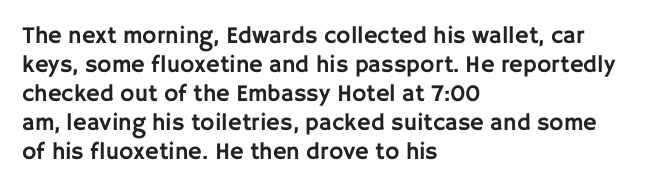
{"italic": "no", "underline": "no", "align": "left", "line_spacing_ratio": 1.21, "letter_spacing": "normal", "letter_spacing_em": 0.0, "glyph_px": 24}
